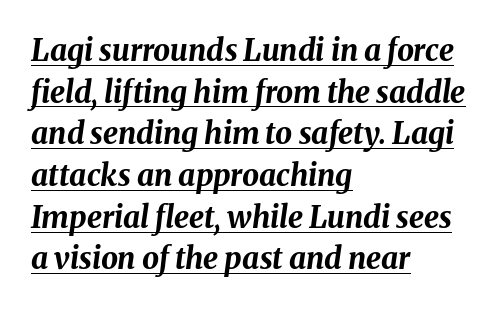
Q: Is the text bold? A: Yes.
Q: Is the text italic (slanted)? A: Yes, it leans right by about 8 degrees.
Q: Is the text underlined? A: Yes.
Q: How is the paragraph aligned? A: Left-aligned.
Q: Is the spacing between letters normal or unusually wide? A: Normal.
Q: Is the spacing between lines tight, normal or loose? A: Normal.
Q: Width (condensed, normal, or wide)? A: Normal.
Q: Stroke contrast? A: Medium.
Q: x-height? A: Medium.
Q: Monospaced? A: No.
